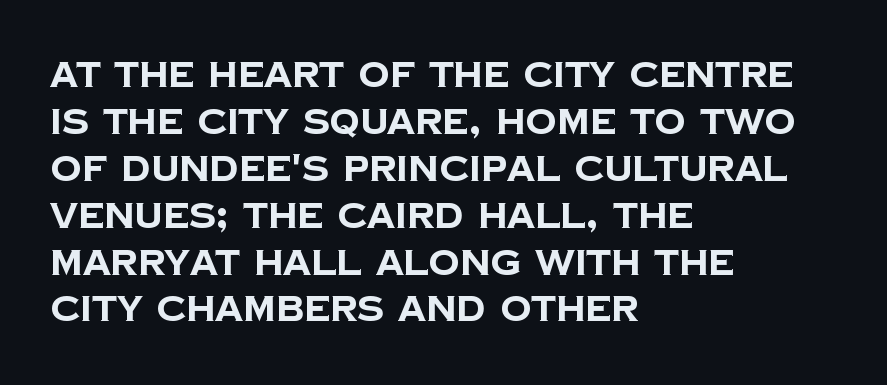
Q: Is the text bold? A: Yes.
Q: Is the typeface a serif or a sans-serif typeface? A: Sans-serif.
Q: Is the text underlined? A: No.
Q: How is the paragraph aligned? A: Left-aligned.
Q: Is the spacing between letters normal or unusually wide? A: Normal.
Q: Is the spacing between lines tight, normal or loose? A: Normal.
Q: Width (condensed, normal, or wide)? A: Normal.
Q: Stroke contrast? A: Low.
Q: x-height? A: Large.
Q: Monospaced? A: No.
